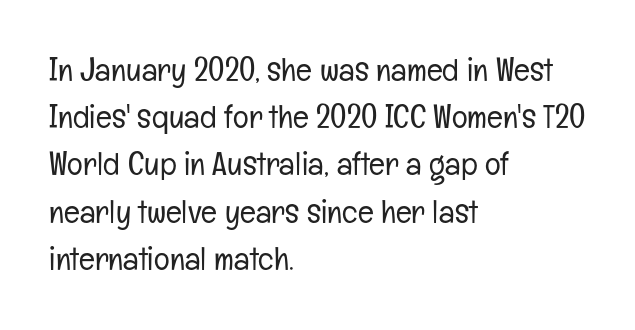
{"serif": "no", "italic": "no", "bold": "no", "weight": "light", "width": "condensed", "stroke_contrast": "low", "x_height": "medium", "monospaced": "no", "underline": "no", "align": "left", "line_spacing": "normal", "line_spacing_ratio": 1.43, "letter_spacing": "normal", "letter_spacing_em": 0.0, "glyph_px": 33}
